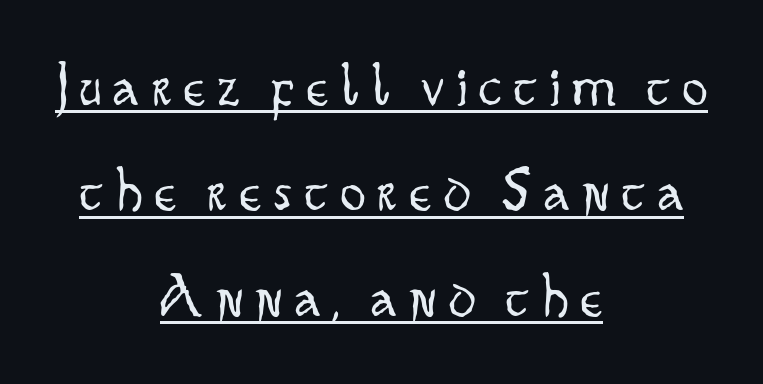
The image shows 62 px light, condensed sans-serif type, upright; set centered, normal line spacing (1.7x), unusually wide letter spacing (+0.21 em), underlined; low stroke contrast and a small x-height.
